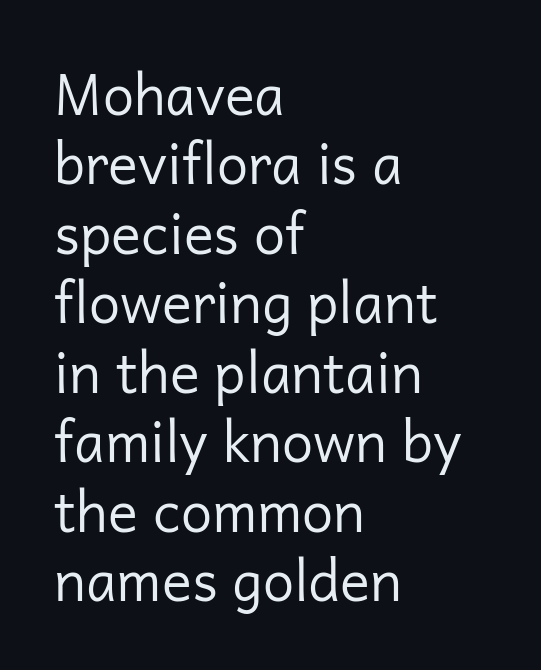
Q: Is the text bold? A: No.
Q: Is the text italic (slanted)? A: No, it is upright.
Q: Is the typeface a serif or a sans-serif typeface? A: Sans-serif.
Q: Is the text underlined? A: No.
Q: How is the paragraph aligned? A: Left-aligned.
Q: Is the spacing between letters normal or unusually wide? A: Normal.
Q: Width (condensed, normal, or wide)? A: Normal.
Q: Stroke contrast? A: Low.
Q: x-height? A: Medium.
Q: Monospaced? A: No.
